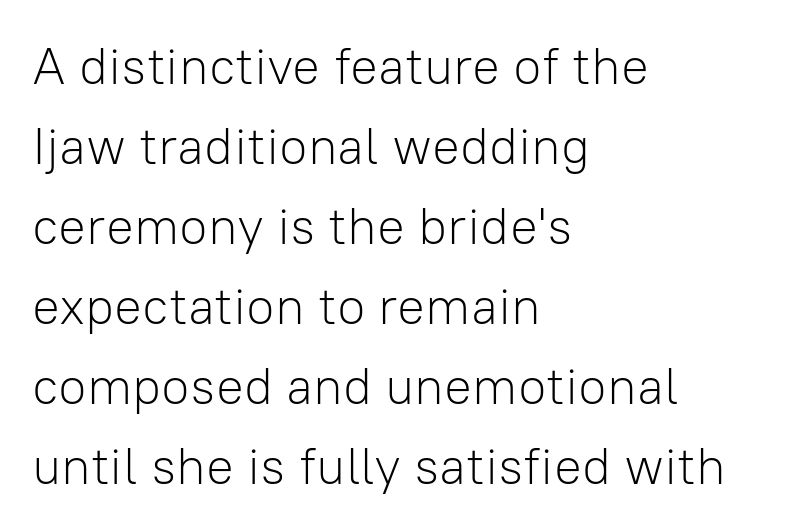
A typesetter would call this leading conventional body-copy spacing. Observe the ordinary spacing: letters are neighbours, not strangers. A typesetter would label this face a sans. Each line starts at the same left margin while the right side varies. The rendering uses natural spacing where letterforms have individual widths. The zone under the glyphs is completely vacant.
